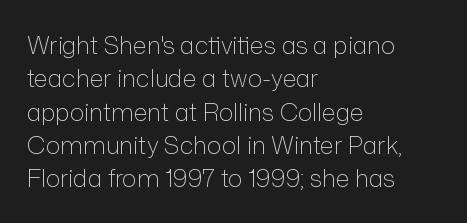
{"italic": "no", "bold": "no", "underline": "no", "align": "left", "line_spacing": "normal", "line_spacing_ratio": 1.39, "letter_spacing": "normal", "letter_spacing_em": 0.0, "glyph_px": 24}
